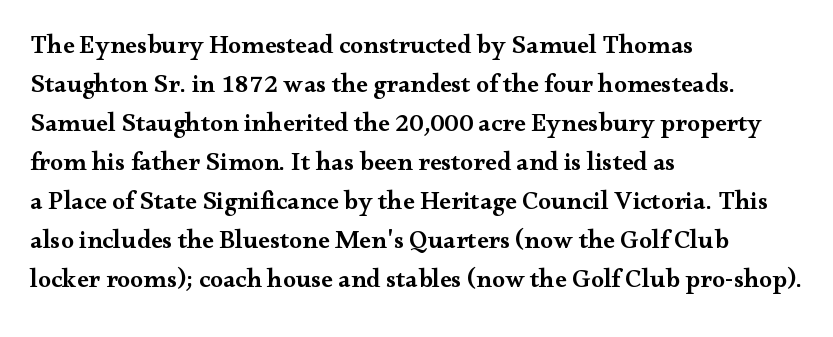
Each row of text sits above clean, open space. The letters stand straight up with perfectly vertical stems. Each word holds together tightly as a unit, with standard inter-letter gaps. A normal amount of white space separates one row of letters from the next. Does the weight exceed regular? Yes, but only to semibold. The paragraph shown leans on its left margin.
